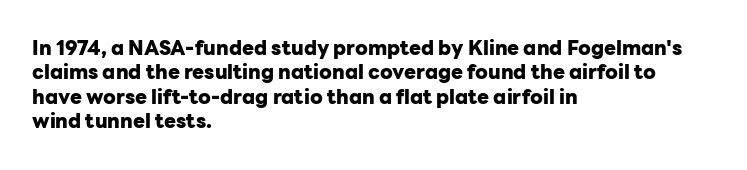
The image shows 20 px bold type, upright; set left-aligned, line spacing 1.22x, normal letter spacing, not underlined.
